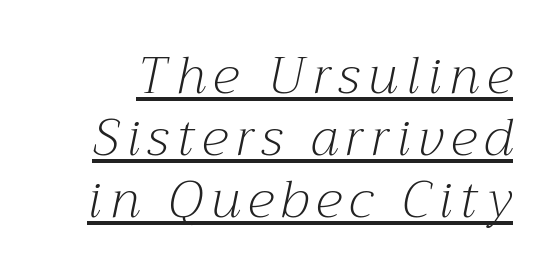
Q: Is the text bold? A: No.
Q: Is the text italic (slanted)? A: Yes, it leans right by about 12 degrees.
Q: Is the typeface a serif or a sans-serif typeface? A: Serif.
Q: Is the text underlined? A: Yes.
Q: Width (condensed, normal, or wide)? A: Normal.
Q: Stroke contrast? A: Medium.
Q: x-height? A: Medium.
Q: Monospaced? A: No.
